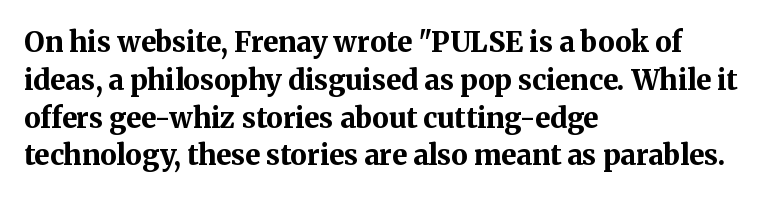
Q: Is the text bold? A: Yes.
Q: Is the text italic (slanted)? A: No, it is upright.
Q: Is the typeface a serif or a sans-serif typeface? A: Serif.
Q: Is the text underlined? A: No.
Q: How is the paragraph aligned? A: Left-aligned.
Q: Is the spacing between letters normal or unusually wide? A: Normal.
Q: Is the spacing between lines tight, normal or loose? A: Normal.
Q: Width (condensed, normal, or wide)? A: Normal.
Q: Stroke contrast? A: Medium.
Q: x-height? A: Medium.
Q: Monospaced? A: No.
